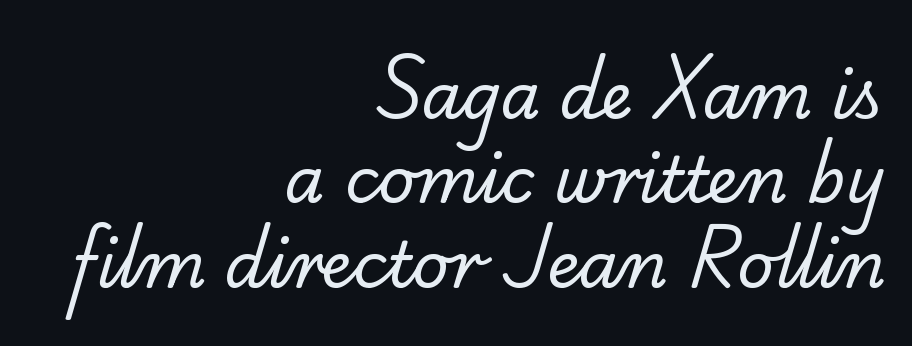
{"bold": "no", "weight": "regular", "width": "normal", "stroke_contrast": "low", "x_height": "small", "monospaced": "no", "underline": "no", "align": "right", "line_spacing": "normal", "line_spacing_ratio": 1.32, "letter_spacing": "normal", "letter_spacing_em": 0.0, "glyph_px": 64}
